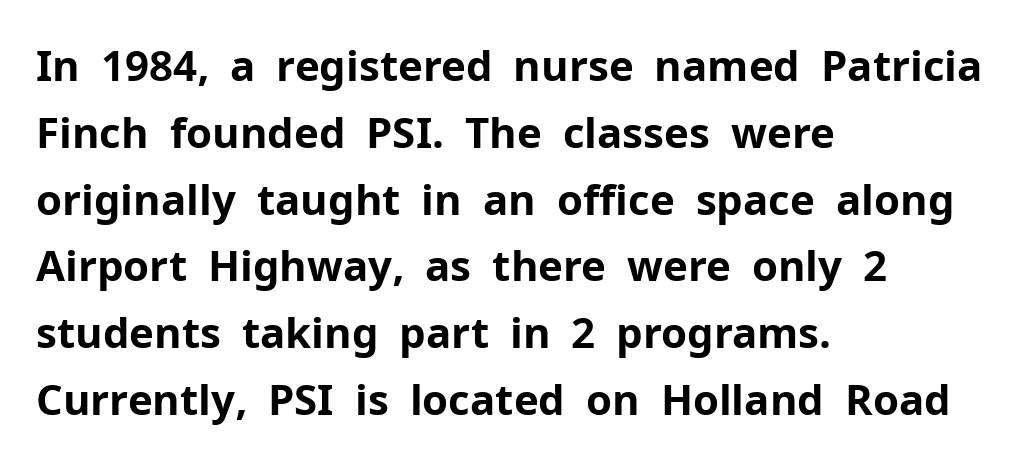
Weight: bold. Clear beneath every line of the passage. Rows of type keep a routine distance in the vertical direction. If you drew a line through each stem, it would be perfectly vertical. Each word holds together tightly as a unit, with standard inter-letter gaps.
